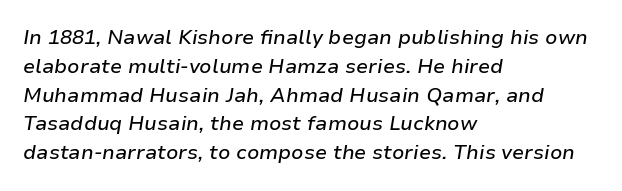
The image shows 20 px text type, italic (leaning right); set left-aligned, normal line spacing (1.44x), normal letter spacing, not underlined.
